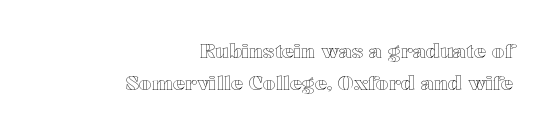
Q: Is the text italic (slanted)? A: No, it is upright.
Q: Is the text underlined? A: No.
Q: How is the paragraph aligned? A: Right-aligned.
Q: Is the spacing between letters normal or unusually wide? A: Normal.
Q: Is the spacing between lines tight, normal or loose? A: Normal.
